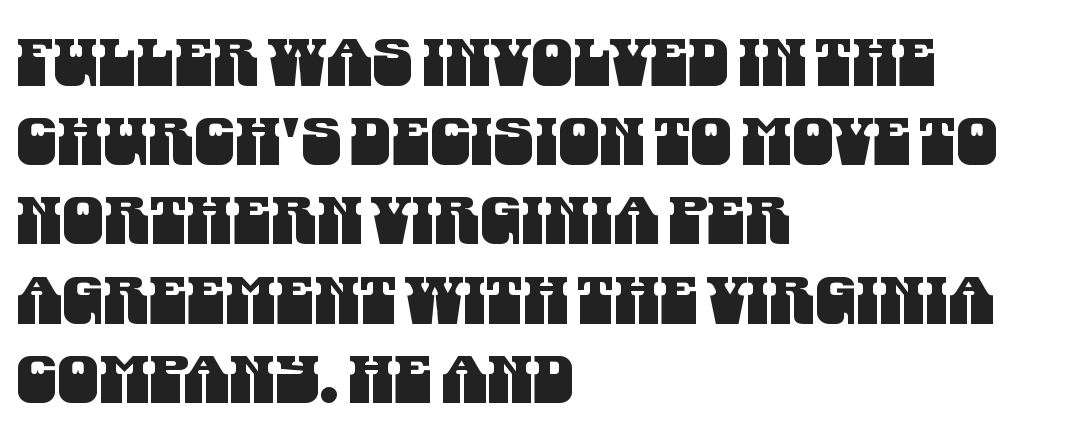
{"serif": "no", "width": "condensed", "stroke_contrast": "medium", "x_height": "large", "monospaced": "no", "underline": "no", "align": "left", "line_spacing_ratio": 1.2, "letter_spacing": "normal", "letter_spacing_em": 0.0, "glyph_px": 66}
